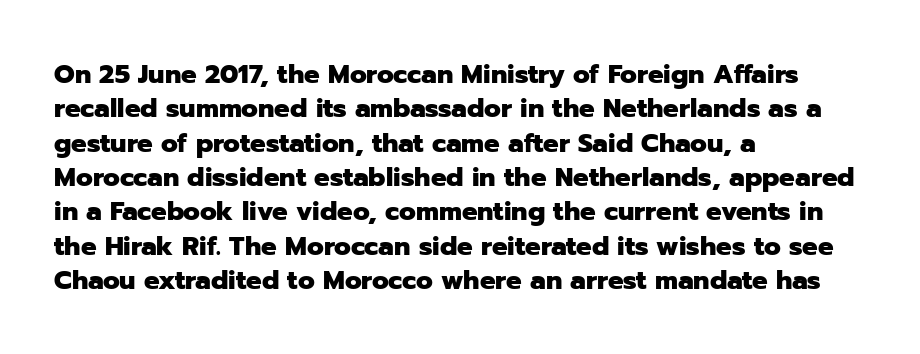
{"italic": "no", "bold": "yes", "underline": "no", "align": "left", "line_spacing": "normal", "line_spacing_ratio": 1.32, "letter_spacing": "normal", "letter_spacing_em": 0.0, "glyph_px": 26}
